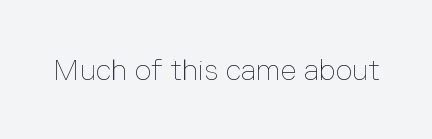
Note the varied advance widths — an 'i' is clearly narrower than an 'm'. Each stroke keeps to a modest, everyday thickness or less. The passage shown is not underscored anywhere. When letters stand straight like this, we call the style roman or upright. Letter spacing: default.
